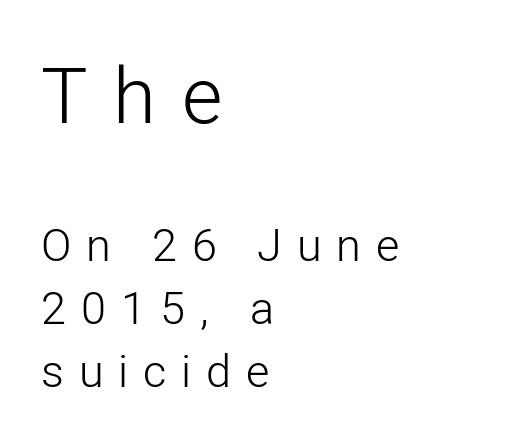
{"serif": "no", "italic": "no", "bold": "no", "weight": "light", "width": "normal", "stroke_contrast": "low", "x_height": "medium", "monospaced": "no", "underline": "no", "align": "left", "line_spacing": "normal", "line_spacing_ratio": 1.4, "letter_spacing": "wide", "letter_spacing_em": 0.33, "larger_block": "first", "size_ratio": 1.73, "glyph_px": 78}
